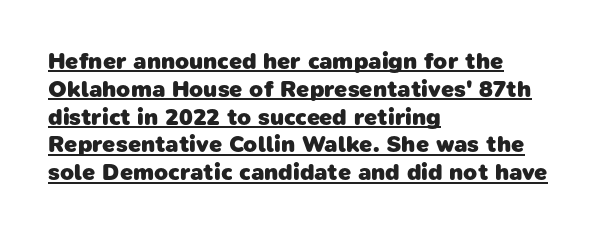
Strokes here are thick enough to call this a true bold. The rendered words wear a rule along their underside. The paragraph has a hard left edge and a soft right edge. Standard letterfit; no display-style spreading of the glyphs.
